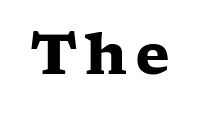
Q: Is the text bold? A: Yes.
Q: Is the text italic (slanted)? A: No, it is upright.
Q: Is the typeface a serif or a sans-serif typeface? A: Serif.
Q: Is the text underlined? A: No.
Q: Width (condensed, normal, or wide)? A: Wide.
Q: Stroke contrast? A: Low.
Q: x-height? A: Medium.
Q: Monospaced? A: No.
